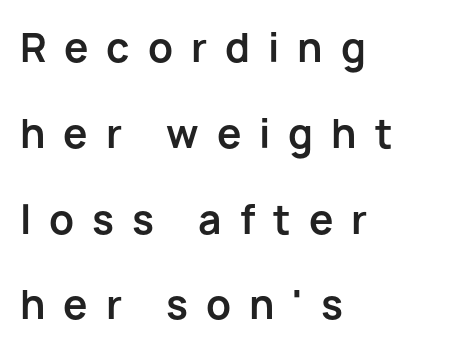
Q: Is the text bold? A: Yes.
Q: Is the text italic (slanted)? A: No, it is upright.
Q: Is the typeface a serif or a sans-serif typeface? A: Sans-serif.
Q: Is the text underlined? A: No.
Q: How is the paragraph aligned? A: Left-aligned.
Q: Is the spacing between letters normal or unusually wide? A: Unusually wide.
Q: Is the spacing between lines tight, normal or loose? A: Loose.
Q: Width (condensed, normal, or wide)? A: Normal.
Q: Stroke contrast? A: Low.
Q: x-height? A: Medium.
Q: Monospaced? A: No.
